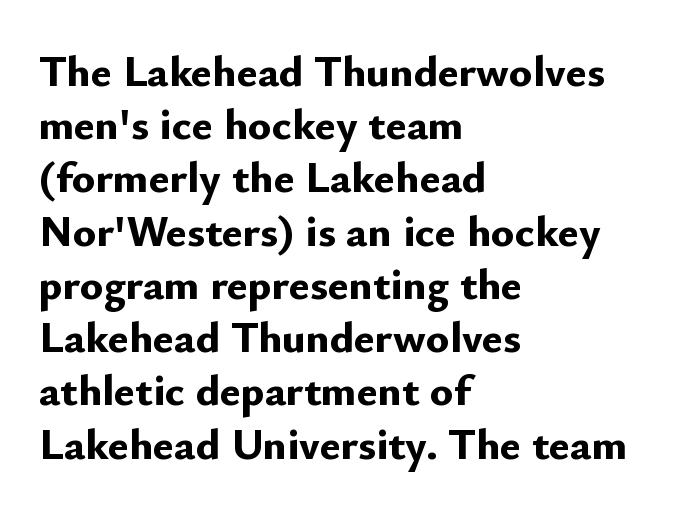
{"serif": "no", "italic": "no", "bold": "yes", "weight": "bold", "width": "normal", "stroke_contrast": "low", "x_height": "small", "monospaced": "no", "underline": "no", "align": "left", "line_spacing_ratio": 1.21, "letter_spacing": "normal", "letter_spacing_em": 0.0, "glyph_px": 44}
